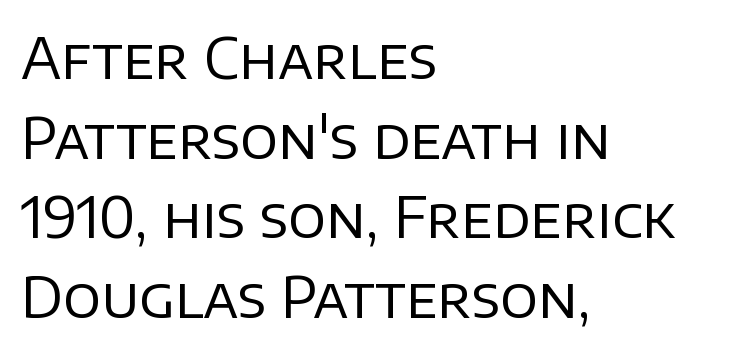
The image shows 56 px regular-weight sans-serif type, upright; set left-aligned, normal line spacing (1.42x), normal letter spacing, not underlined; low stroke contrast and a large x-height.
